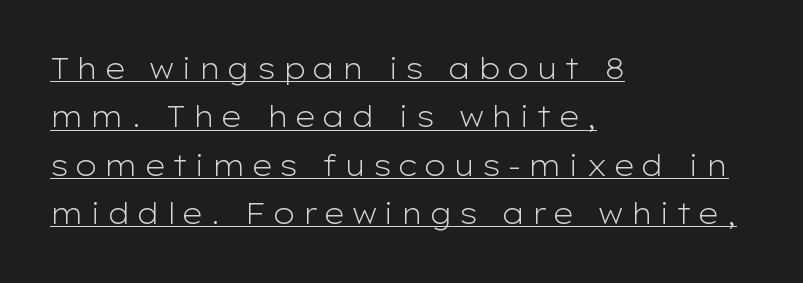
Q: Is the text bold? A: No.
Q: Is the text italic (slanted)? A: No, it is upright.
Q: Is the typeface a serif or a sans-serif typeface? A: Sans-serif.
Q: Is the text underlined? A: Yes.
Q: How is the paragraph aligned? A: Left-aligned.
Q: Is the spacing between letters normal or unusually wide? A: Unusually wide.
Q: Is the spacing between lines tight, normal or loose? A: Normal.
Q: Width (condensed, normal, or wide)? A: Wide.
Q: Stroke contrast? A: Low.
Q: x-height? A: Medium.
Q: Monospaced? A: No.
